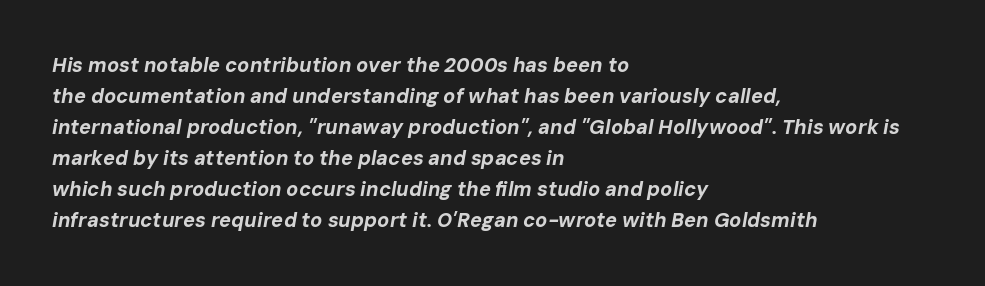
Every character sits at an angle, as italics do. Chunky letters — that's bold for sure. Only glyphs here, with clear space below each row. Look at the tracking — it's just the regular setting, nothing added. The typesetter chose a ragged-right arrangement here.
